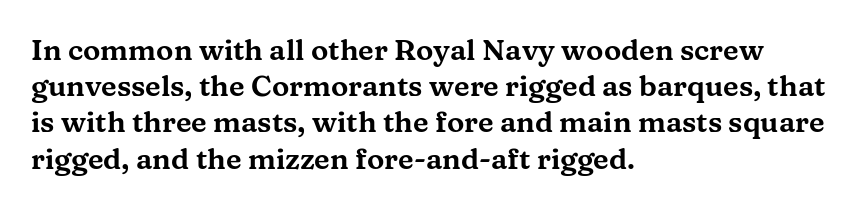
Q: Is the text italic (slanted)? A: No, it is upright.
Q: Is the typeface a serif or a sans-serif typeface? A: Serif.
Q: Is the text underlined? A: No.
Q: How is the paragraph aligned? A: Left-aligned.
Q: Is the spacing between letters normal or unusually wide? A: Normal.
Q: Is the spacing between lines tight, normal or loose? A: Normal.
Q: Width (condensed, normal, or wide)? A: Wide.
Q: Stroke contrast? A: Medium.
Q: x-height? A: Medium.
Q: Monospaced? A: No.
